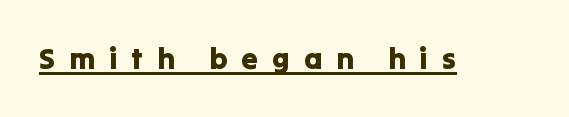
This sample uses an upright cut, with every glyph sitting square on the baseline. Compared with typical body copy, the letter spacing here is much looser. Caption: lettering with a line underneath. Serif or sans? Sans — the stroke terminals are bare. A typesetter would call this proportional, since set widths differ per character.
